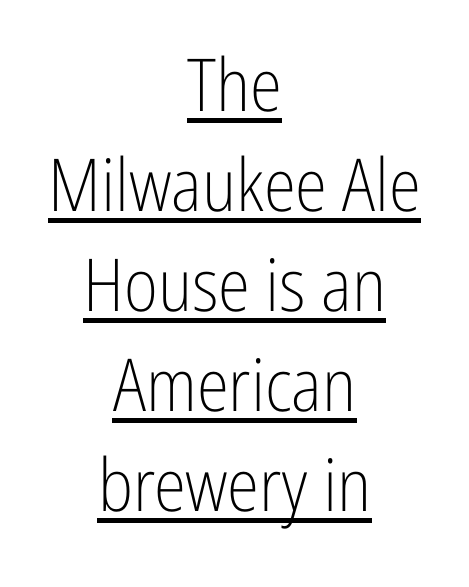
Q: Is the text bold? A: No.
Q: Is the text italic (slanted)? A: No, it is upright.
Q: Is the typeface a serif or a sans-serif typeface? A: Sans-serif.
Q: Is the text underlined? A: Yes.
Q: How is the paragraph aligned? A: Centered.
Q: Is the spacing between letters normal or unusually wide? A: Normal.
Q: Is the spacing between lines tight, normal or loose? A: Normal.
Q: Width (condensed, normal, or wide)? A: Condensed.
Q: Stroke contrast? A: Low.
Q: x-height? A: Medium.
Q: Monospaced? A: No.
